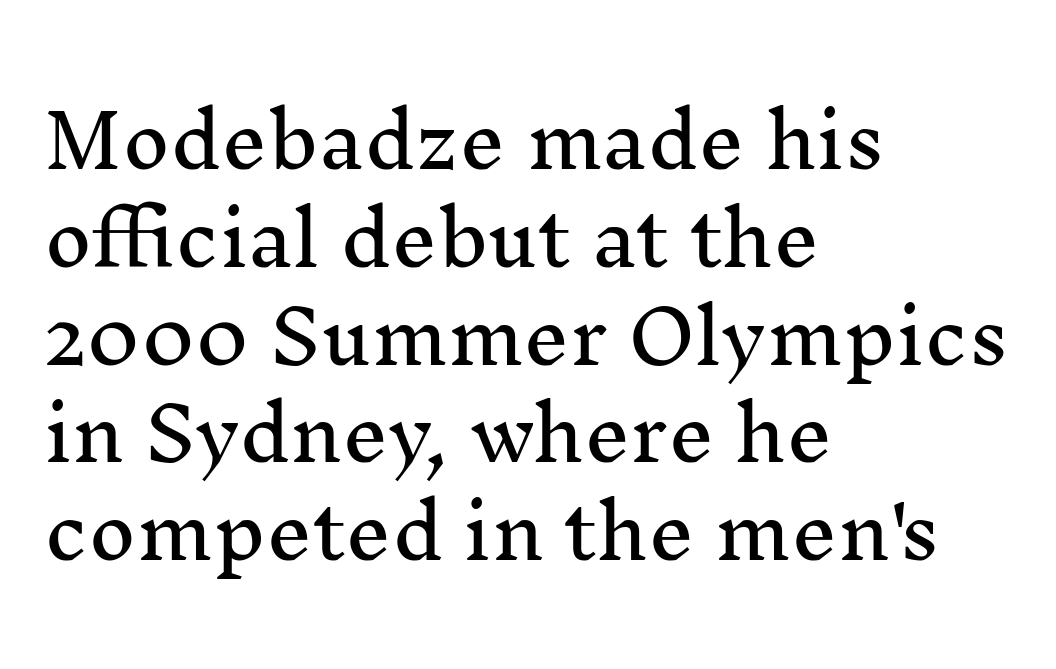
{"serif": "yes", "italic": "no", "width": "normal", "stroke_contrast": "medium", "x_height": "medium", "monospaced": "no", "underline": "no", "align": "left", "line_spacing": "normal", "line_spacing_ratio": 1.34, "letter_spacing": "normal", "letter_spacing_em": 0.0, "glyph_px": 73}
